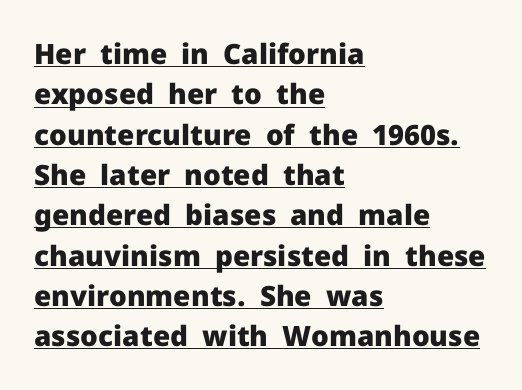
The image shows 28 px heavy sans-serif type, upright; set left-aligned, normal line spacing (1.44x), normal letter spacing, underlined; low stroke contrast and a medium x-height.
